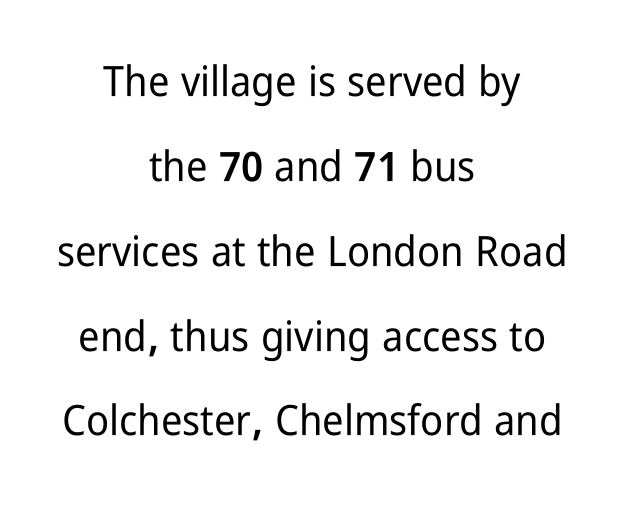
Does the type have serifs? No, each stem ends abruptly. The letters advance in unequal steps, a hallmark of proportional type. A typesetter would mark this as roman, not italic. Summary of vertical rhythm: relaxed, with wide interline spacing. Each row of text sits above clean, open space.
